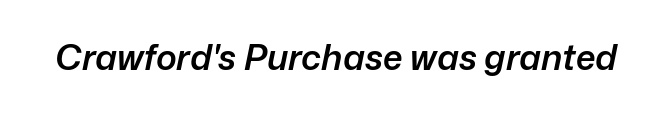
Tracking here is standard; glyphs follow each other at the usual distance. Summary of weight: moderately heavy, a semibold. Check under the words: just untouched page. Would a proofreader flag this as italicized? Yes. The passage shown is typed in a proportional face where columns would drift.
